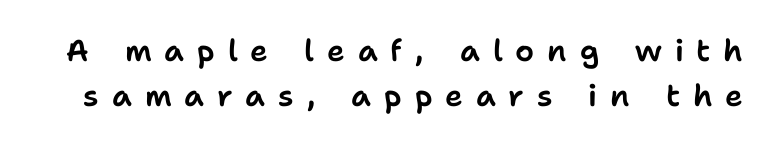
Q: Is the text italic (slanted)? A: No, it is upright.
Q: Is the typeface a serif or a sans-serif typeface? A: Sans-serif.
Q: Is the text underlined? A: No.
Q: Is the spacing between letters normal or unusually wide? A: Unusually wide.
Q: Is the spacing between lines tight, normal or loose? A: Normal.
Q: Width (condensed, normal, or wide)? A: Normal.
Q: Stroke contrast? A: Low.
Q: x-height? A: Medium.
Q: Monospaced? A: No.
